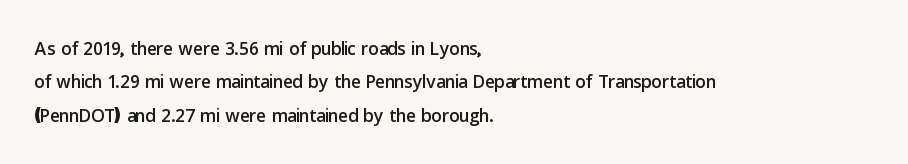
{"italic": "no", "underline": "no", "align": "left", "line_spacing": "normal", "line_spacing_ratio": 1.28, "letter_spacing": "normal", "letter_spacing_em": 0.0, "glyph_px": 26}
